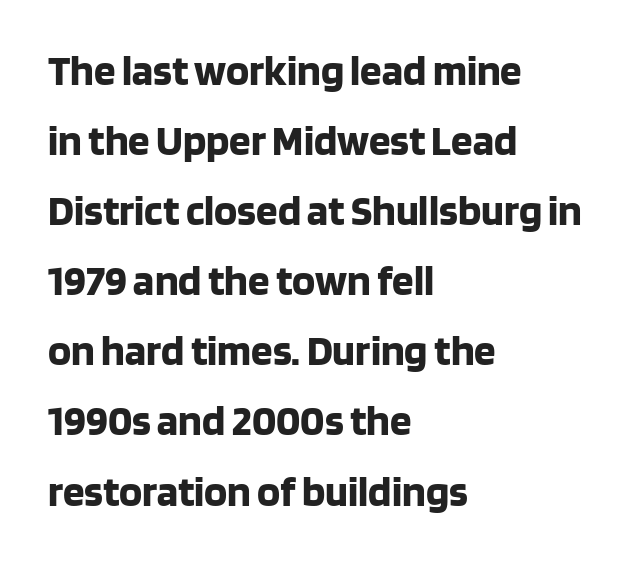
Q: Is the text bold? A: Yes.
Q: Is the text italic (slanted)? A: No, it is upright.
Q: Is the typeface a serif or a sans-serif typeface? A: Sans-serif.
Q: Is the text underlined? A: No.
Q: How is the paragraph aligned? A: Left-aligned.
Q: Is the spacing between letters normal or unusually wide? A: Normal.
Q: Is the spacing between lines tight, normal or loose? A: Normal.
Q: Width (condensed, normal, or wide)? A: Normal.
Q: Stroke contrast? A: Low.
Q: x-height? A: Large.
Q: Monospaced? A: No.
